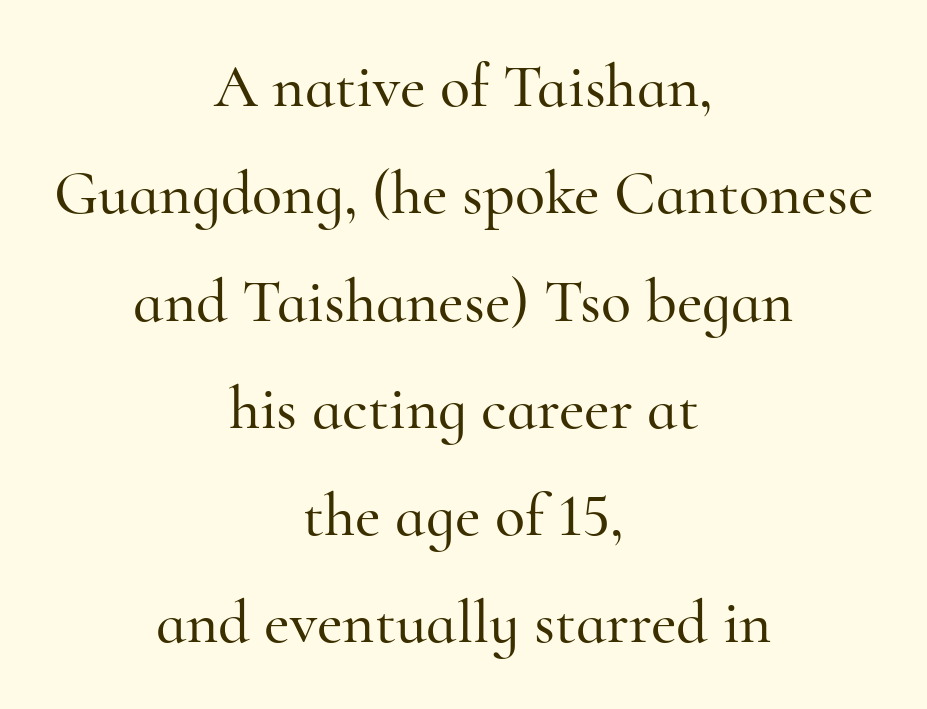
Q: Is the text italic (slanted)? A: No, it is upright.
Q: Is the typeface a serif or a sans-serif typeface? A: Serif.
Q: Is the text underlined? A: No.
Q: How is the paragraph aligned? A: Centered.
Q: Is the spacing between letters normal or unusually wide? A: Normal.
Q: Width (condensed, normal, or wide)? A: Normal.
Q: Stroke contrast? A: High.
Q: x-height? A: Small.
Q: Monospaced? A: No.
